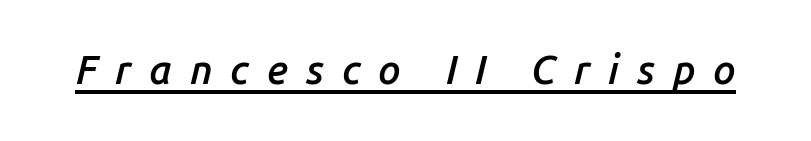
The image shows 40 px semibold type, italic (leaning right); set unusually wide letter spacing (+0.44 em), underlined; low stroke contrast and a medium x-height.
